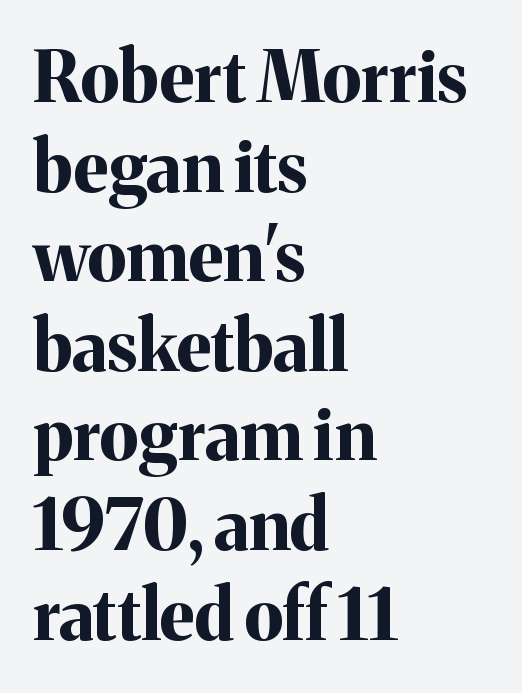
{"serif": "yes", "italic": "no", "bold": "yes", "weight": "bold", "width": "normal", "stroke_contrast": "medium", "x_height": "medium", "monospaced": "no", "underline": "no", "align": "left", "line_spacing": "normal", "line_spacing_ratio": 1.28, "letter_spacing": "normal", "letter_spacing_em": 0.0, "glyph_px": 70}
